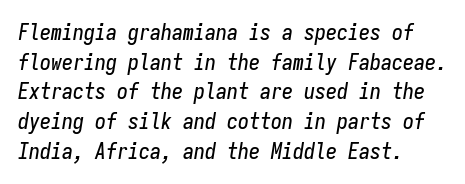
Q: Is the text italic (slanted)? A: Yes, it leans right by about 9 degrees.
Q: Is the text underlined? A: No.
Q: How is the paragraph aligned? A: Left-aligned.
Q: Is the spacing between letters normal or unusually wide? A: Normal.
Q: Is the spacing between lines tight, normal or loose? A: Normal.
